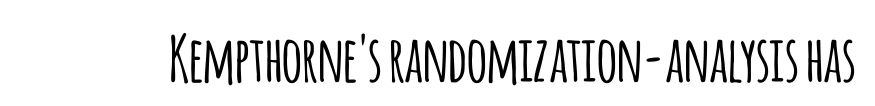
Q: Is the text italic (slanted)? A: No, it is upright.
Q: Is the typeface a serif or a sans-serif typeface? A: Sans-serif.
Q: Is the text underlined? A: No.
Q: Is the spacing between letters normal or unusually wide? A: Normal.
Q: Width (condensed, normal, or wide)? A: Condensed.
Q: Stroke contrast? A: Low.
Q: x-height? A: Large.
Q: Monospaced? A: No.
